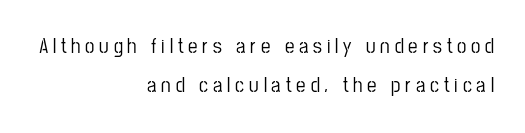
A roman cut, with each character standing at attention. The typesetter chose a ragged-left arrangement here. Between one letter and the next there's a generous, obvious gap. The zone under the glyphs is completely vacant.
